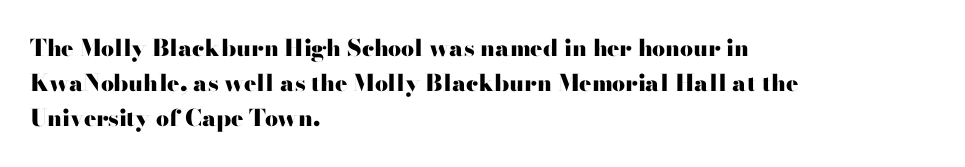
The image shows 23 px bold type, upright; set left-aligned, normal line spacing (1.53x), normal letter spacing, not underlined.
